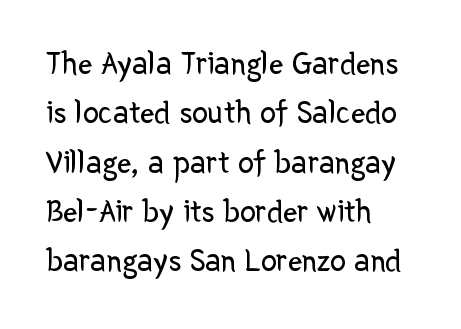
The image shows 32 px regular-weight sans-serif type, upright; set left-aligned, normal line spacing (1.54x), normal letter spacing, not underlined; low stroke contrast and a medium x-height.
